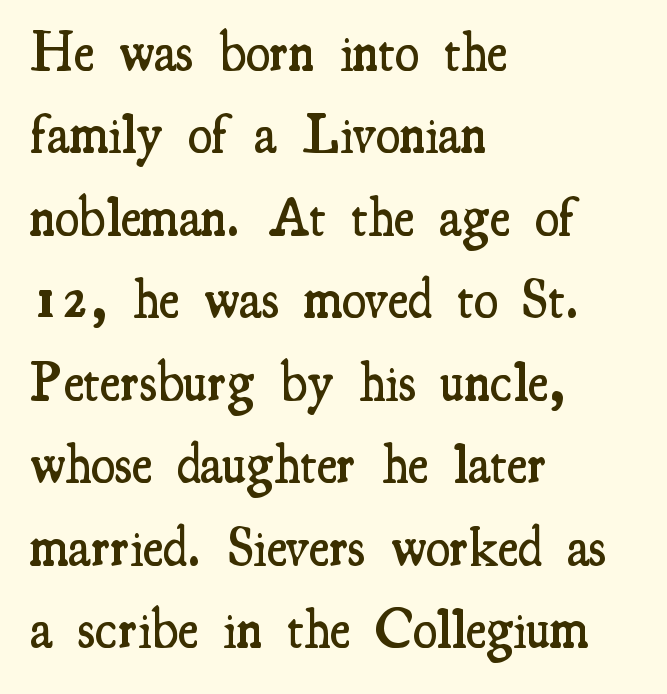
This sample keeps an unexceptional amount of space between lines. The passage shown is typed in a proportional face where columns would drift. Yep, those are serifs on the letters. Caption: multi-line text, flush left, ragged right. The lettering stays uniformly vertical, giving the passage a roman look. Caption: semibold face, moderately heavy strokes.
